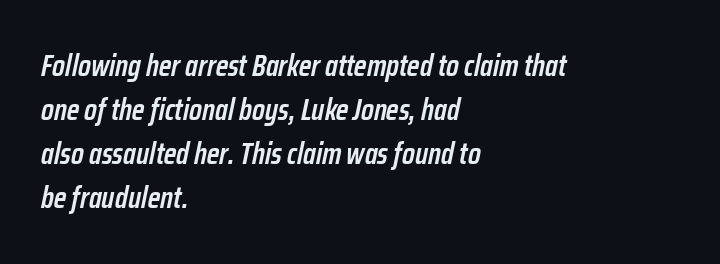
Yep, that's italic — everything's leaning. How heavy is the stroke? Medium-heavy — a semibold, shy of bold. Proportional: the letters do not fall into vertical columns. The leading is moderate, giving the passage an even texture.
